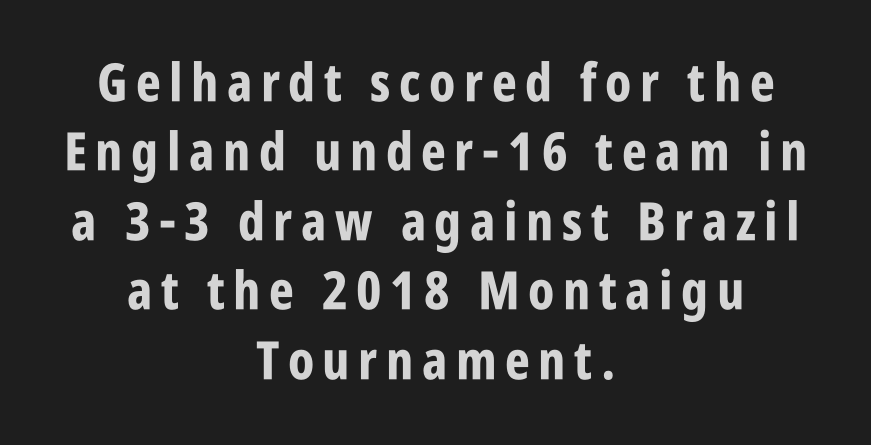
Q: Is the text bold? A: Yes.
Q: Is the text italic (slanted)? A: No, it is upright.
Q: Is the typeface a serif or a sans-serif typeface? A: Sans-serif.
Q: Is the text underlined? A: No.
Q: How is the paragraph aligned? A: Centered.
Q: Is the spacing between lines tight, normal or loose? A: Normal.
Q: Width (condensed, normal, or wide)? A: Condensed.
Q: Stroke contrast? A: Low.
Q: x-height? A: Large.
Q: Monospaced? A: No.
